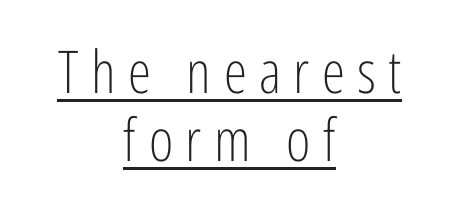
Q: Is the text bold? A: No.
Q: Is the text italic (slanted)? A: No, it is upright.
Q: Is the typeface a serif or a sans-serif typeface? A: Sans-serif.
Q: Is the text underlined? A: Yes.
Q: How is the paragraph aligned? A: Centered.
Q: Is the spacing between letters normal or unusually wide? A: Unusually wide.
Q: Width (condensed, normal, or wide)? A: Condensed.
Q: Stroke contrast? A: Low.
Q: x-height? A: Medium.
Q: Monospaced? A: No.
